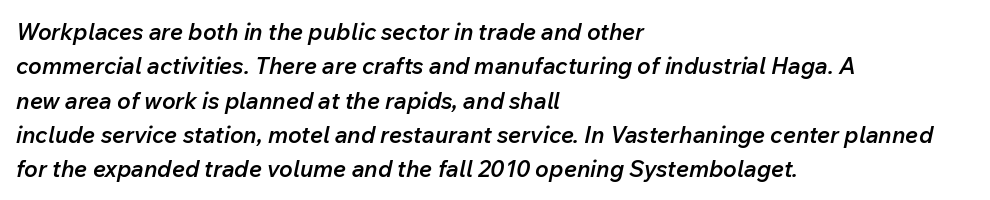
{"italic": "yes", "lean": "right", "slant_degrees": 12, "bold": "semi", "underline": "no", "align": "left", "line_spacing": "normal", "line_spacing_ratio": 1.49, "letter_spacing": "normal", "letter_spacing_em": 0.0, "glyph_px": 23}
